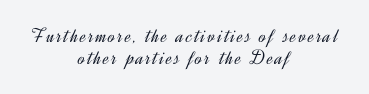
Check under the words: just untouched page. This rendering uses center alignment, leaving both contours irregular but symmetric. Leading: reduced.
